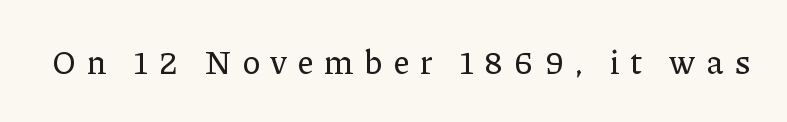
{"serif": "yes", "italic": "no", "width": "normal", "stroke_contrast": "low", "x_height": "medium", "monospaced": "no", "underline": "no", "letter_spacing": "wide", "letter_spacing_em": 0.32, "glyph_px": 33}
